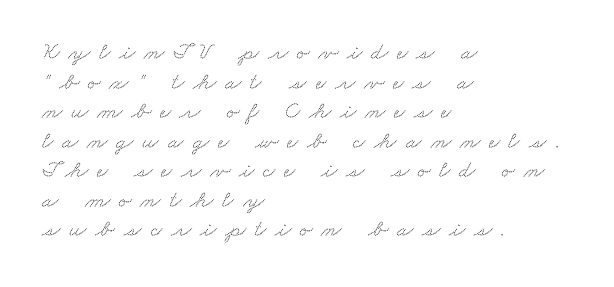
{"underline": "no", "align": "left", "line_spacing_ratio": 1.23, "letter_spacing": "wide", "letter_spacing_em": 0.35, "glyph_px": 24}
